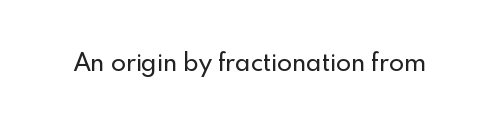
{"italic": "no", "underline": "no", "letter_spacing": "normal", "letter_spacing_em": 0.0, "glyph_px": 25}
